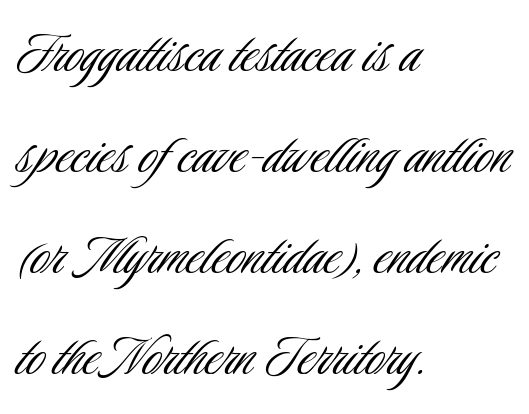
The image shows 64 px light, condensed sans-serif type; set left-aligned, normal line spacing (1.58x), normal letter spacing, not underlined; low stroke contrast and a small x-height.
